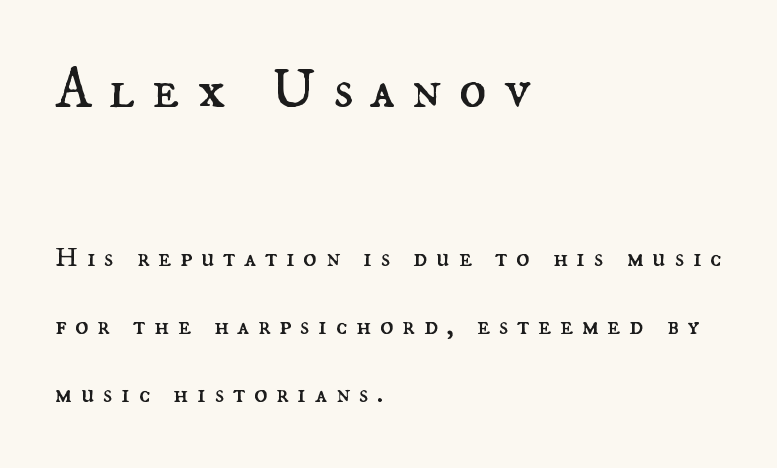
Posture: straight, roman, zero tilt. Reading down the block, your eye returns to a fixed left position each line. Does the bottom block carry the larger type? No, the top block does. The passage shown is typed in a proportional face where columns would drift. Weight: not bold — regular or lighter.
